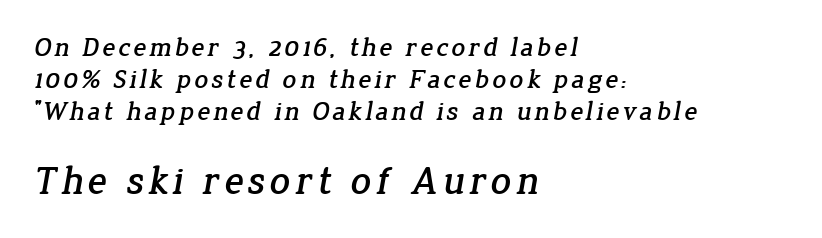
Q: Is the typeface a serif or a sans-serif typeface? A: Serif.
Q: Is the text underlined? A: No.
Q: How is the paragraph aligned? A: Left-aligned.
Q: Which block of text is set in a larger size, the first (top) or the second (bottom)? A: The second (bottom) one.
Q: Width (condensed, normal, or wide)? A: Normal.
Q: Stroke contrast? A: Low.
Q: x-height? A: Medium.
Q: Monospaced? A: No.
